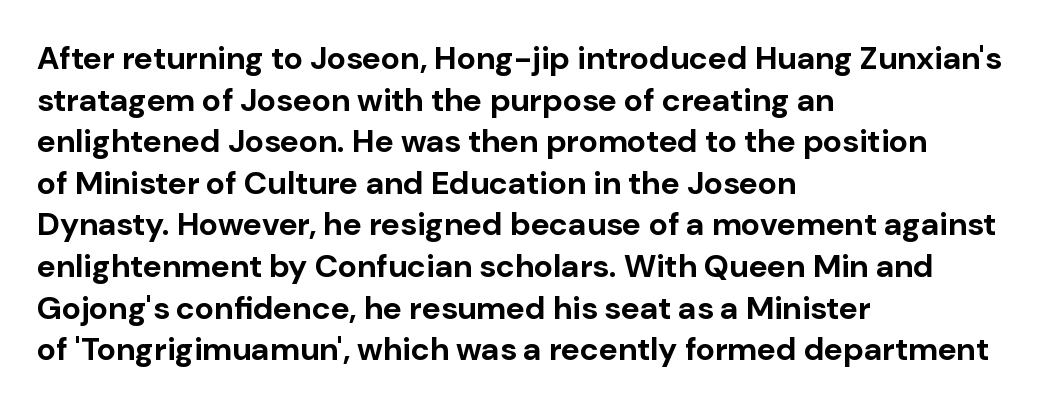
{"serif": "no", "italic": "no", "bold": "yes", "weight": "bold", "width": "normal", "stroke_contrast": "low", "x_height": "medium", "monospaced": "no", "underline": "no", "align": "left", "line_spacing": "normal", "line_spacing_ratio": 1.3, "letter_spacing": "normal", "letter_spacing_em": 0.0, "glyph_px": 32}
